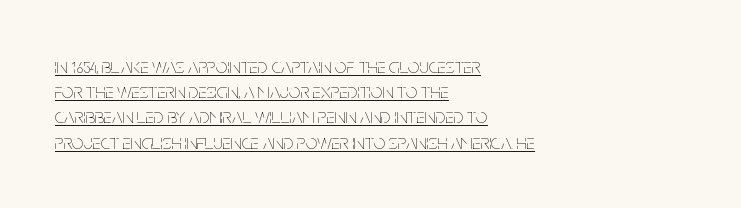
The image shows 21 px text type, upright; set left-aligned, line spacing 1.2x, normal letter spacing, underlined.
